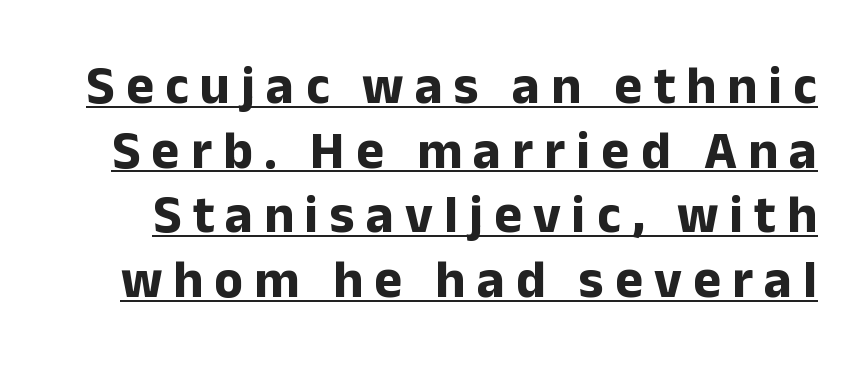
{"serif": "no", "italic": "no", "bold": "yes", "weight": "bold", "width": "normal", "stroke_contrast": "low", "x_height": "medium", "monospaced": "no", "underline": "yes", "line_spacing_ratio": 1.22, "letter_spacing": "wide", "letter_spacing_em": 0.21, "glyph_px": 53}
